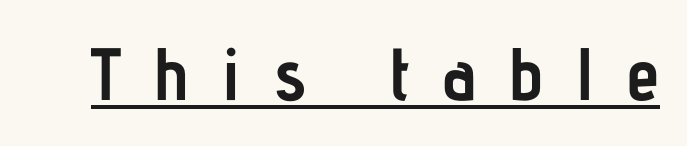
Q: Is the text bold? A: Yes.
Q: Is the text italic (slanted)? A: No, it is upright.
Q: Is the typeface a serif or a sans-serif typeface? A: Sans-serif.
Q: Is the text underlined? A: Yes.
Q: Is the spacing between letters normal or unusually wide? A: Unusually wide.
Q: Width (condensed, normal, or wide)? A: Condensed.
Q: Stroke contrast? A: Low.
Q: x-height? A: Medium.
Q: Monospaced? A: No.
